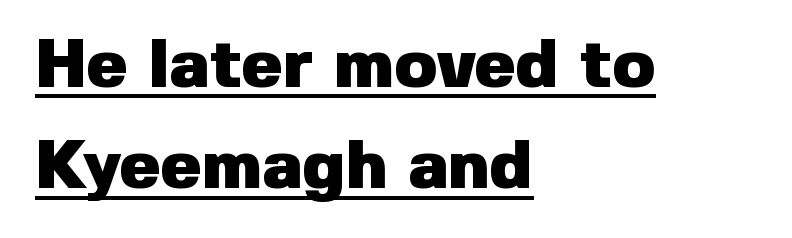
The image shows 69 px heavy sans-serif type, upright; set left-aligned, normal line spacing (1.47x), normal letter spacing, underlined; low stroke contrast and a medium x-height.
